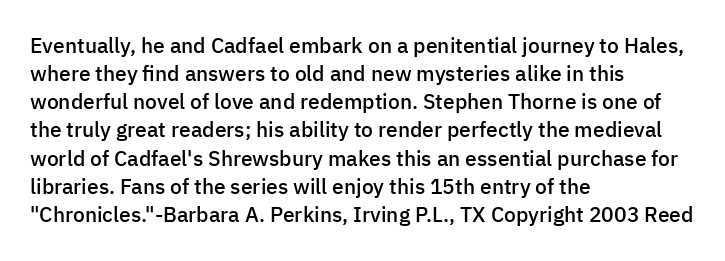
The image shows 21 px text type, upright; set left-aligned, normal line spacing (1.34x), normal letter spacing, not underlined.
